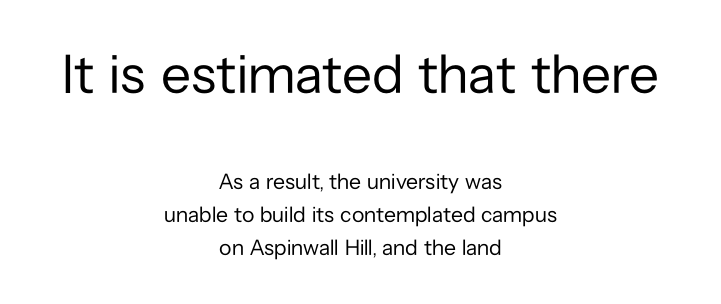
The image shows 55 px regular-weight sans-serif type, upright; set centered, normal line spacing (1.5x), normal letter spacing, not underlined; the first (top) block is 2.5x larger; low stroke contrast and a medium x-height.
